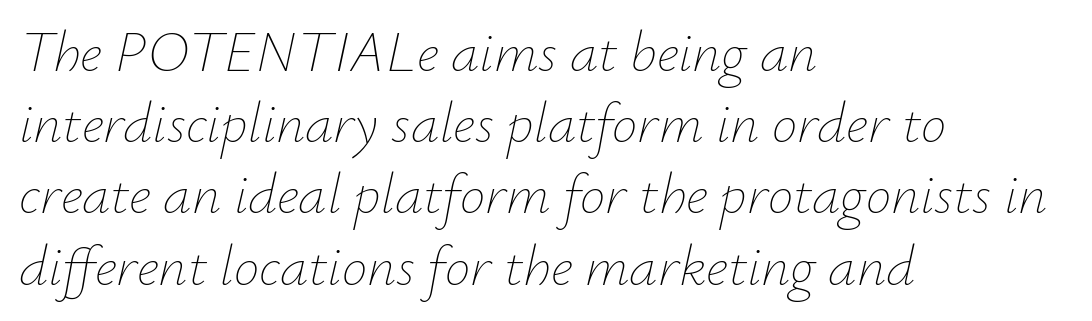
Q: Is the text bold? A: No.
Q: Is the text italic (slanted)? A: Yes, it leans right by about 12 degrees.
Q: Is the text underlined? A: No.
Q: How is the paragraph aligned? A: Left-aligned.
Q: Is the spacing between letters normal or unusually wide? A: Normal.
Q: Is the spacing between lines tight, normal or loose? A: Normal.
Q: Width (condensed, normal, or wide)? A: Normal.
Q: Stroke contrast? A: Low.
Q: x-height? A: Small.
Q: Monospaced? A: No.
